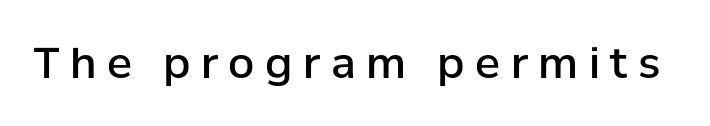
Anything drawn beneath the words? Only blank space. In terms of letterform style, serifs are entirely absent. Proportional: the letters do not fall into vertical columns. Bold? Not quite — semibold, heavier than regular but stopping short.
